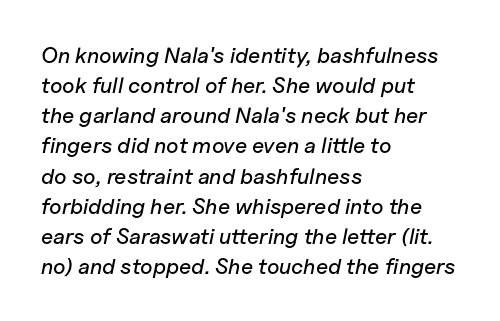
{"italic": "yes", "lean": "right", "slant_degrees": 11, "underline": "no", "align": "left", "line_spacing": "normal", "line_spacing_ratio": 1.37, "letter_spacing": "normal", "letter_spacing_em": 0.0, "glyph_px": 22}
